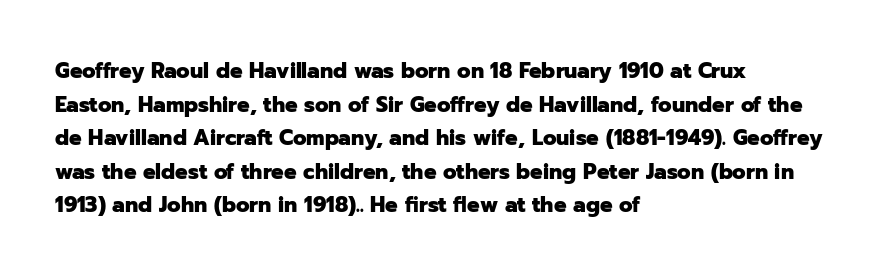
{"italic": "no", "bold": "yes", "underline": "no", "align": "left", "line_spacing": "normal", "line_spacing_ratio": 1.6, "letter_spacing": "normal", "letter_spacing_em": 0.0, "glyph_px": 21}
